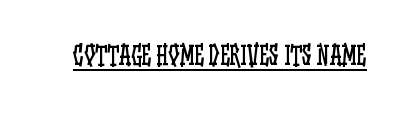
The image shows 25 px text type, upright; set normal letter spacing, underlined.
